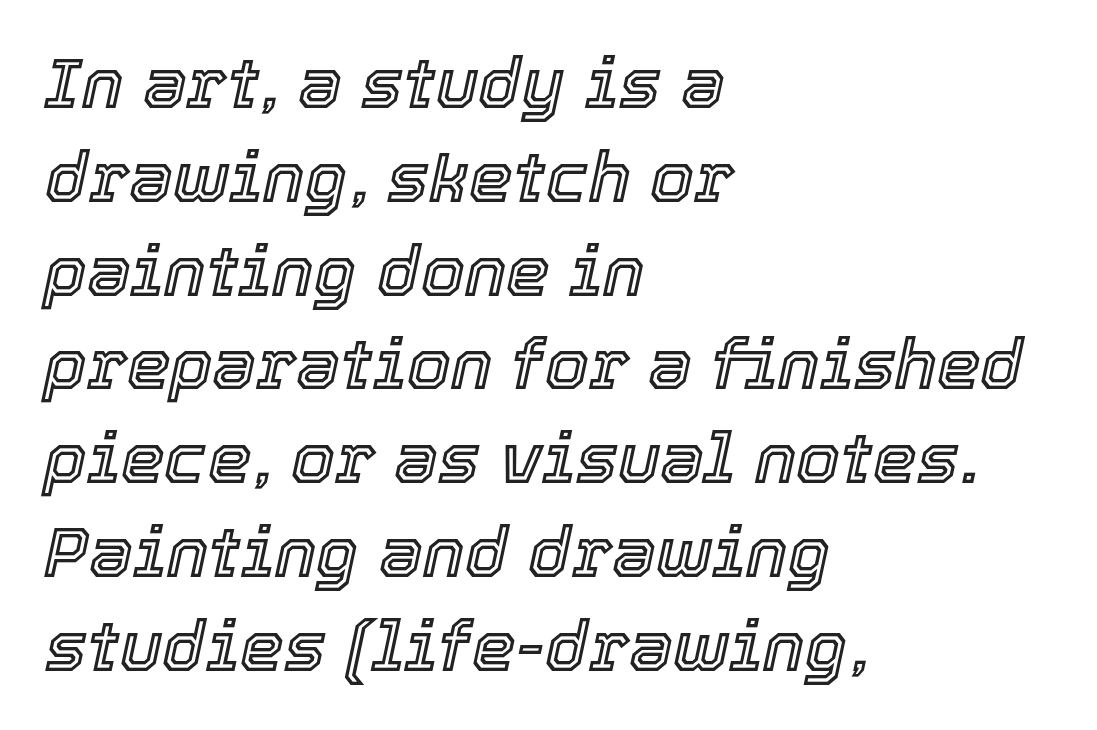
Q: Is the text italic (slanted)? A: Yes, it leans right by about 12 degrees.
Q: Is the text underlined? A: No.
Q: How is the paragraph aligned? A: Left-aligned.
Q: Is the spacing between letters normal or unusually wide? A: Normal.
Q: Is the spacing between lines tight, normal or loose? A: Normal.
Q: Width (condensed, normal, or wide)? A: Normal.
Q: x-height? A: Medium.
Q: Monospaced? A: No.
